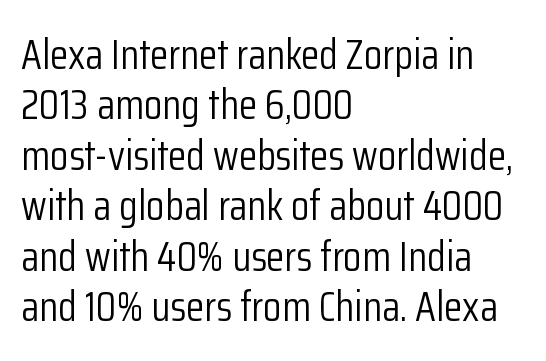
{"serif": "no", "italic": "no", "bold": "no", "weight": "light", "width": "condensed", "stroke_contrast": "low", "x_height": "medium", "monospaced": "no", "underline": "no", "align": "left", "line_spacing_ratio": 1.2, "letter_spacing": "normal", "letter_spacing_em": 0.0, "glyph_px": 42}
